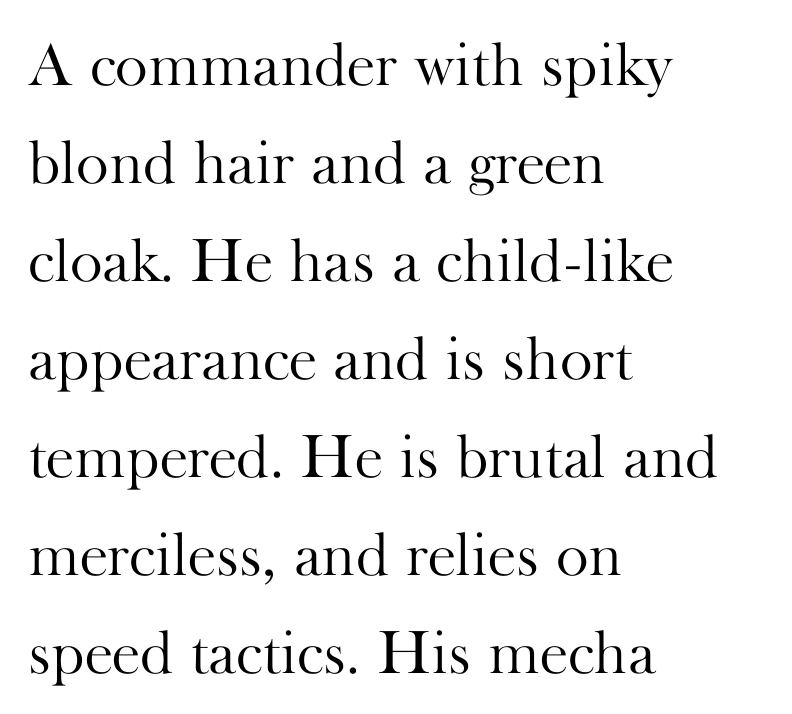
The passage shown has conventional tracking throughout. Each new line begins a customary step beneath the previous one. Each row of text sits above clean, open space. The lines are quadded left.
